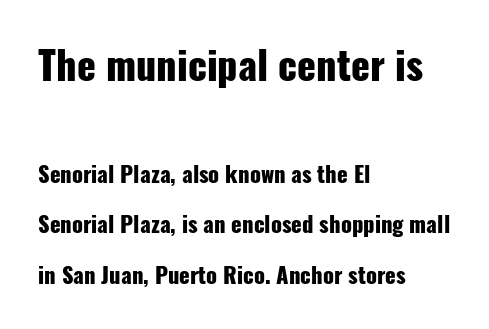
{"serif": "no", "italic": "no", "bold": "yes", "weight": "heavy", "width": "condensed", "stroke_contrast": "low", "x_height": "medium", "monospaced": "no", "underline": "no", "align": "left", "line_spacing": "loose", "line_spacing_ratio": 2.3, "letter_spacing": "normal", "letter_spacing_em": 0.0, "larger_block": "first", "size_ratio": 1.77, "glyph_px": 39}
